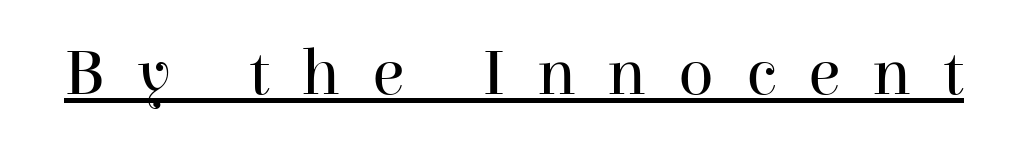
The image shows 66 px regular-weight serif type, upright; set unusually wide letter spacing (+0.48 em), underlined; high stroke contrast and a medium x-height.
